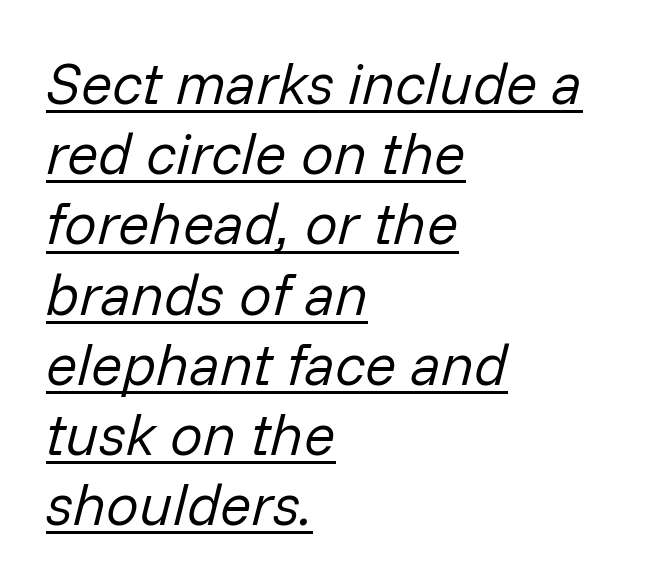
The paragraph has a hard left edge and a soft right edge. A typesetter would call this proportional, since set widths differ per character. This rendering features underlined lettering. It's the slanting kind of type.
